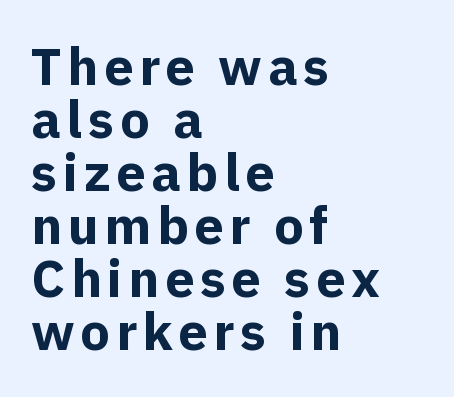
{"serif": "no", "italic": "no", "bold": "yes", "weight": "bold", "width": "normal", "x_height": "medium", "monospaced": "no", "underline": "no", "align": "left", "line_spacing": "tight", "line_spacing_ratio": 1.02, "glyph_px": 52}
